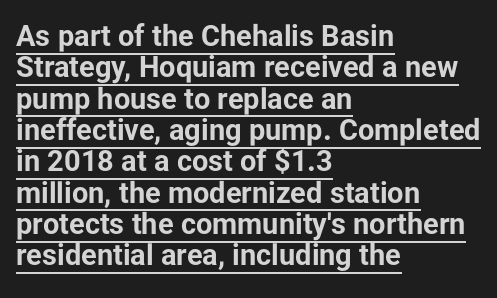
{"serif": "no", "italic": "no", "bold": "yes", "weight": "bold", "width": "normal", "stroke_contrast": "low", "x_height": "medium", "monospaced": "no", "underline": "yes", "align": "left", "line_spacing": "tight", "line_spacing_ratio": 1.08, "letter_spacing": "normal", "letter_spacing_em": 0.0, "glyph_px": 29}
